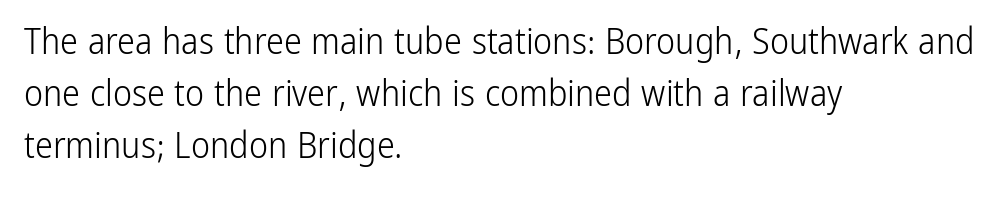
This is not heavy type; no bold has been used. Notice how descenders clear the ascenders below comfortably — that's standard leading. These lines are composed in type without serifs. Does extra space separate the letters? No, they use regular spacing.
